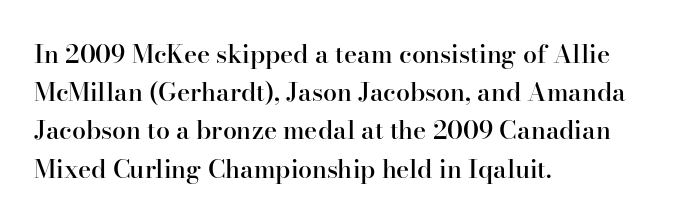
How heavy is the stroke? Medium-heavy — a semibold, shy of bold. Summary of vertical rhythm: regular, with standard interline spacing. Underline: absent. Inter-character spacing is left at the font's built-in metrics. A student would call this left alignment; a typographer would say flush left, rag right. Italic? Not at all — the glyphs are vertical.
